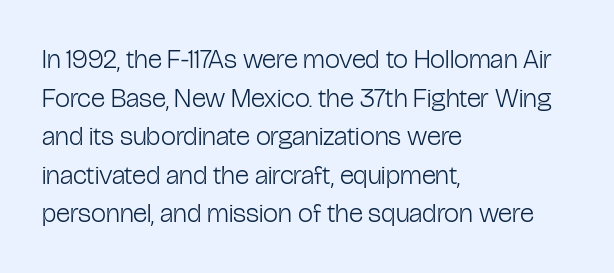
Q: Is the text bold? A: No.
Q: Is the text italic (slanted)? A: No, it is upright.
Q: Is the text underlined? A: No.
Q: How is the paragraph aligned? A: Left-aligned.
Q: Is the spacing between letters normal or unusually wide? A: Normal.
Q: Is the spacing between lines tight, normal or loose? A: Normal.
